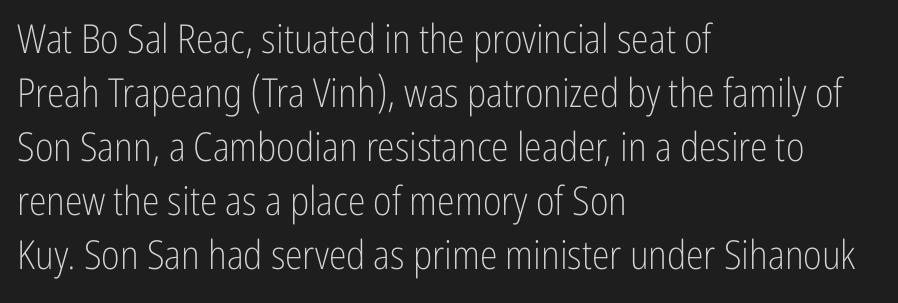
Q: Is the text bold? A: No.
Q: Is the text italic (slanted)? A: No, it is upright.
Q: Is the typeface a serif or a sans-serif typeface? A: Sans-serif.
Q: Is the text underlined? A: No.
Q: How is the paragraph aligned? A: Left-aligned.
Q: Is the spacing between letters normal or unusually wide? A: Normal.
Q: Is the spacing between lines tight, normal or loose? A: Normal.
Q: Width (condensed, normal, or wide)? A: Condensed.
Q: Stroke contrast? A: Low.
Q: x-height? A: Medium.
Q: Monospaced? A: No.
